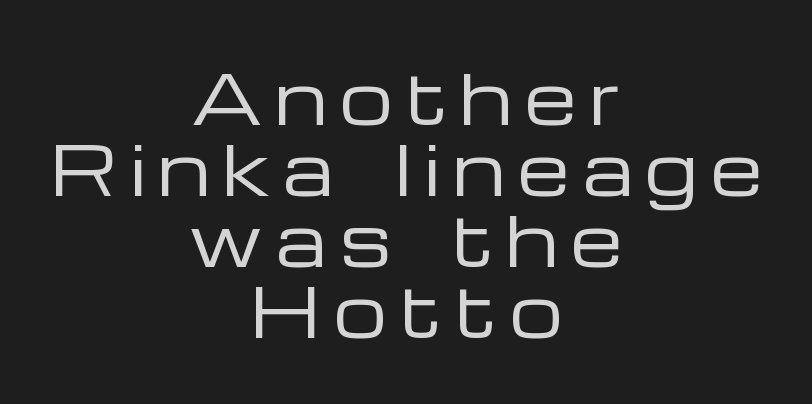
{"serif": "no", "italic": "no", "bold": "no", "weight": "regular", "width": "wide", "stroke_contrast": "low", "x_height": "medium", "monospaced": "no", "underline": "no", "align": "center", "line_spacing": "tight", "line_spacing_ratio": 1.06, "glyph_px": 67}
